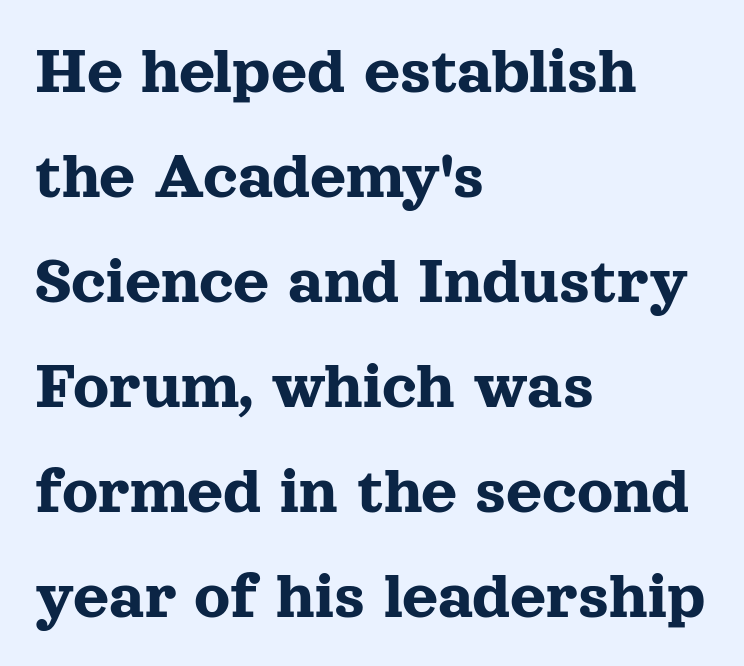
What's the leading like? Ordinary, nothing unusual. Words float on clear page, feet unadorned. The paragraph shown leans on its left margin. Posture: vertical.
